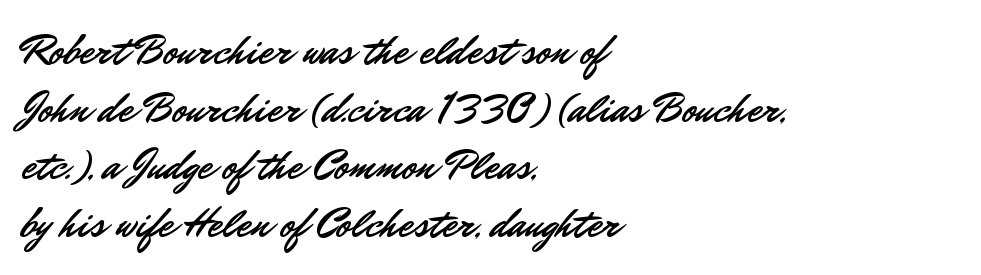
The image shows 42 px sans-serif type; set left-aligned, normal line spacing (1.37x), normal letter spacing, not underlined; low stroke contrast and a small x-height.
